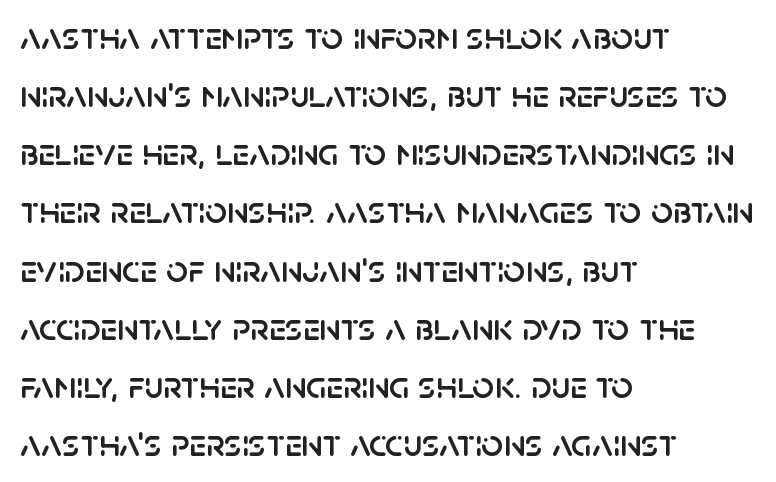
{"serif": "no", "italic": "no", "width": "normal", "stroke_contrast": "low", "x_height": "large", "monospaced": "no", "underline": "no", "align": "left", "line_spacing": "normal", "line_spacing_ratio": 1.53, "letter_spacing": "normal", "letter_spacing_em": 0.0, "glyph_px": 38}
